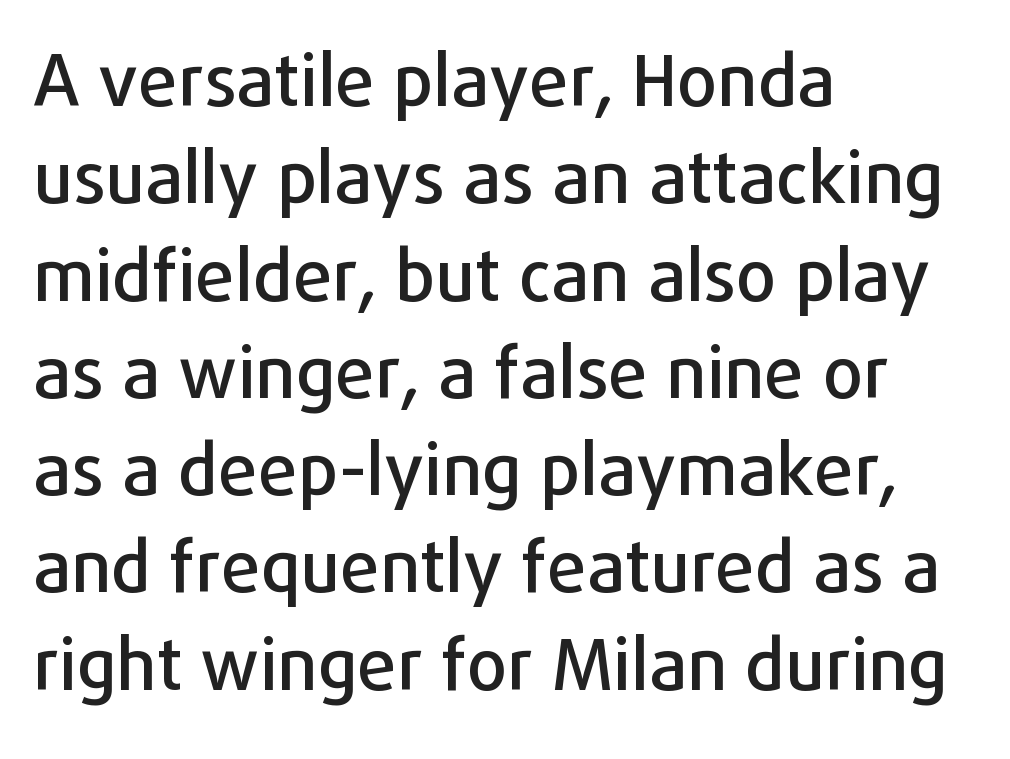
{"serif": "no", "italic": "no", "width": "normal", "stroke_contrast": "low", "x_height": "medium", "monospaced": "no", "underline": "no", "align": "left", "line_spacing": "normal", "line_spacing_ratio": 1.37, "letter_spacing": "normal", "letter_spacing_em": 0.0, "glyph_px": 71}
